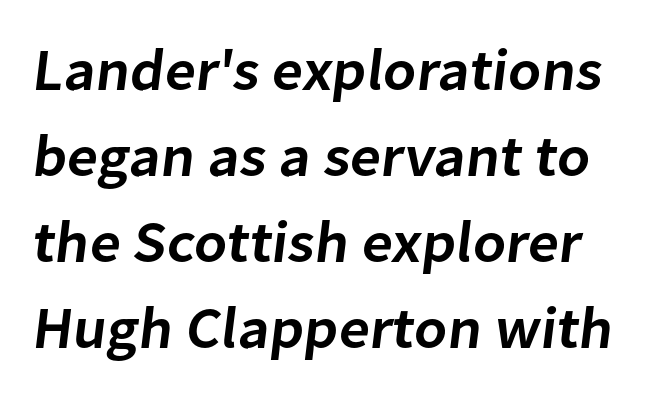
{"serif": "no", "bold": "semi", "weight": "semibold", "width": "normal", "stroke_contrast": "low", "x_height": "medium", "monospaced": "no", "underline": "no", "line_spacing": "normal", "line_spacing_ratio": 1.46, "letter_spacing": "normal", "letter_spacing_em": 0.0, "glyph_px": 59}
